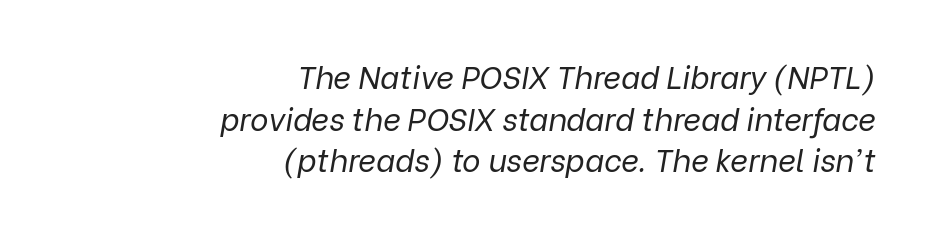
Letter spacing: default. Line ends are locked; line starts wander. The font's italic variant was chosen for this text. The passage shown stacks its lines at a standard gap. The weight tops out at a normal text grade. A typesetter would call this proportional, since set widths differ per character.
